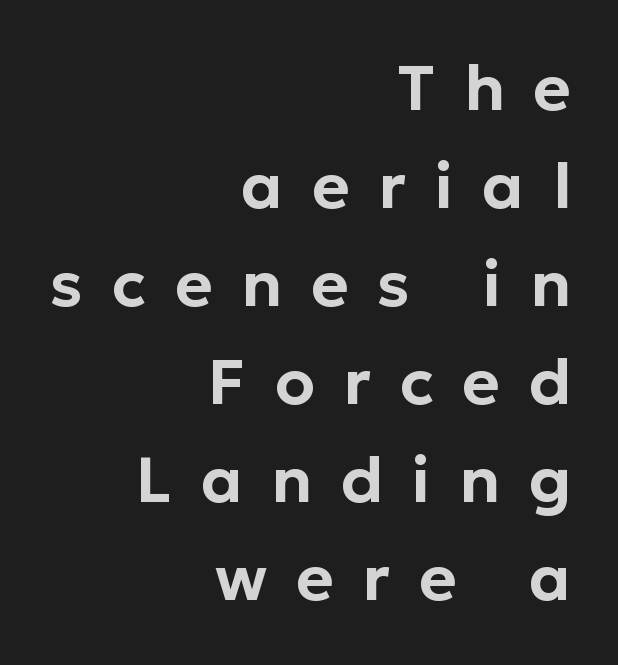
Q: Is the text italic (slanted)? A: No, it is upright.
Q: Is the typeface a serif or a sans-serif typeface? A: Sans-serif.
Q: Is the text underlined? A: No.
Q: How is the paragraph aligned? A: Right-aligned.
Q: Is the spacing between letters normal or unusually wide? A: Unusually wide.
Q: Is the spacing between lines tight, normal or loose? A: Normal.
Q: Width (condensed, normal, or wide)? A: Normal.
Q: Stroke contrast? A: Low.
Q: x-height? A: Medium.
Q: Monospaced? A: No.
